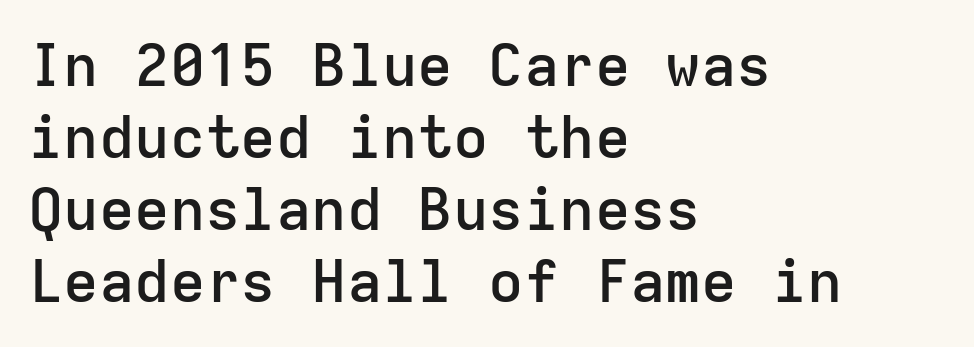
{"serif": "no", "italic": "no", "bold": "semi", "weight": "semibold", "width": "normal", "stroke_contrast": "low", "x_height": "medium", "monospaced": "yes", "underline": "no", "align": "left", "line_spacing_ratio": 1.22, "letter_spacing": "normal", "letter_spacing_em": 0.0, "glyph_px": 59}
